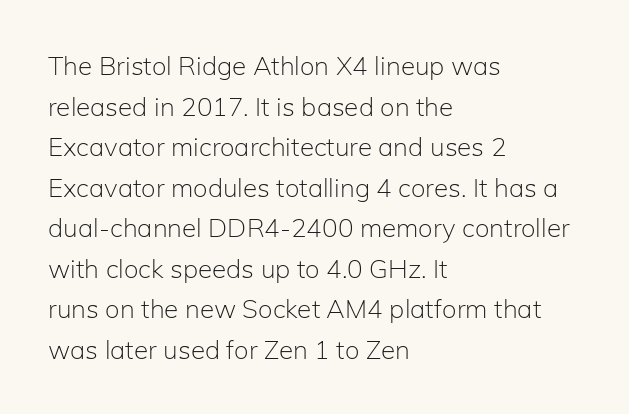
Q: Is the text bold? A: No.
Q: Is the text italic (slanted)? A: No, it is upright.
Q: Is the text underlined? A: No.
Q: How is the paragraph aligned? A: Left-aligned.
Q: Is the spacing between letters normal or unusually wide? A: Normal.
Q: Is the spacing between lines tight, normal or loose? A: Normal.
